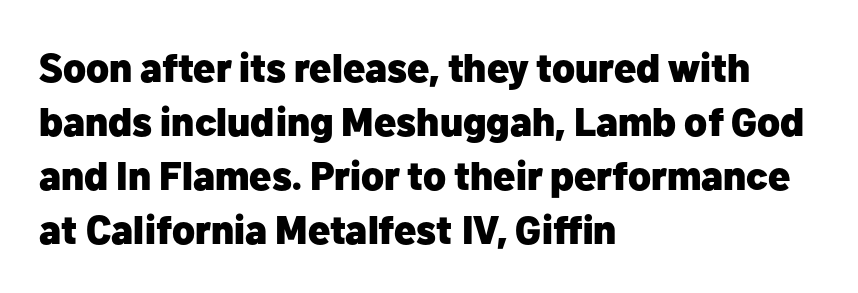
Anything drawn beneath the words? Only blank space. These lines are composed in type without serifs. Every row of glyphs begins at an identical x-position on the left. How heavy is the stroke? Heavy — this is a bold. You can tell it's not italic because the verticals are truly vertical.
